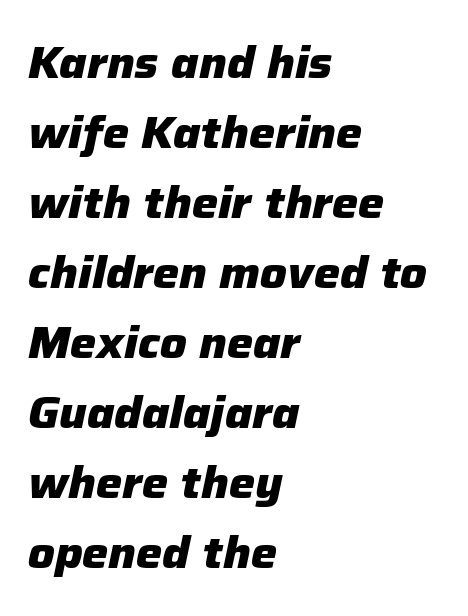
The image shows 44 px heavy type, italic (leaning right); set left-aligned, normal line spacing (1.59x), normal letter spacing, not underlined; low stroke contrast and a medium x-height.
